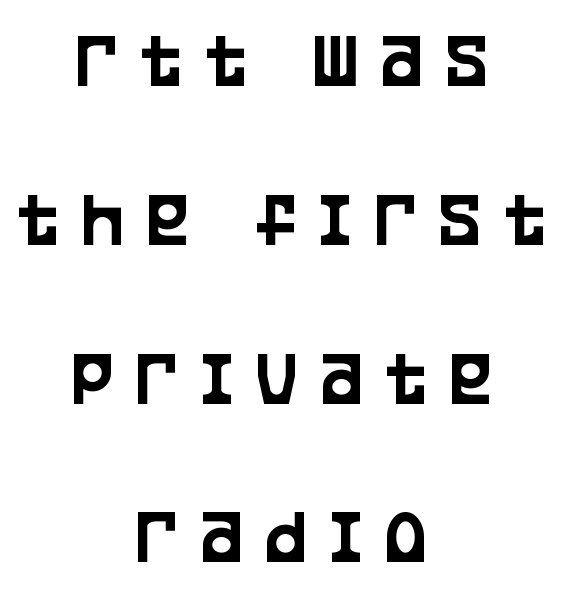
The image shows 79 px condensed sans-serif type, upright; set centered, loose line spacing (2.01x), unusually wide letter spacing (+0.29 em), not underlined; low stroke contrast and a large x-height.
